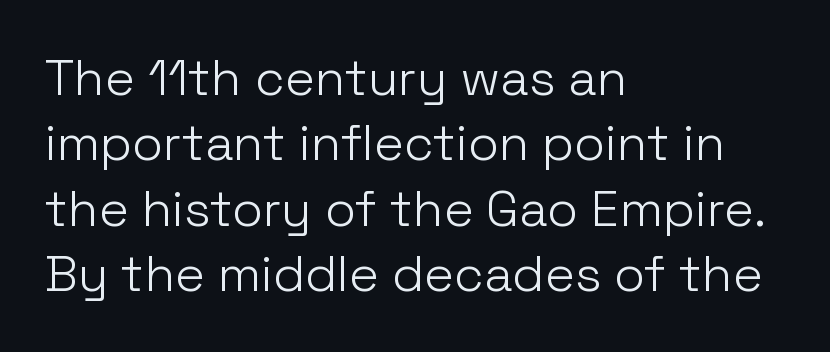
{"serif": "no", "italic": "no", "bold": "no", "weight": "light", "width": "normal", "stroke_contrast": "low", "x_height": "medium", "monospaced": "no", "underline": "no", "align": "left", "line_spacing": "normal", "line_spacing_ratio": 1.31, "letter_spacing": "normal", "letter_spacing_em": 0.0, "glyph_px": 50}
